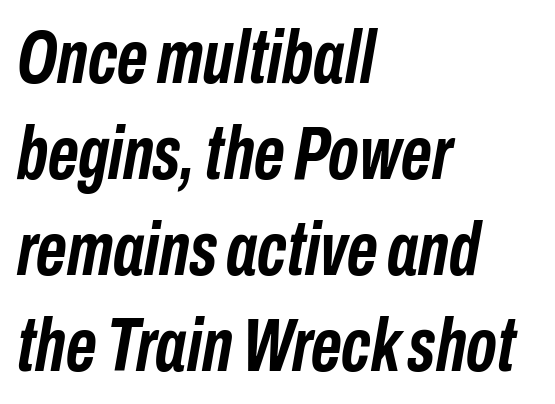
The image shows 75 px semibold, condensed type, italic (leaning right); set left-aligned, normal line spacing (1.28x), normal letter spacing, not underlined; low stroke contrast and a medium x-height.
